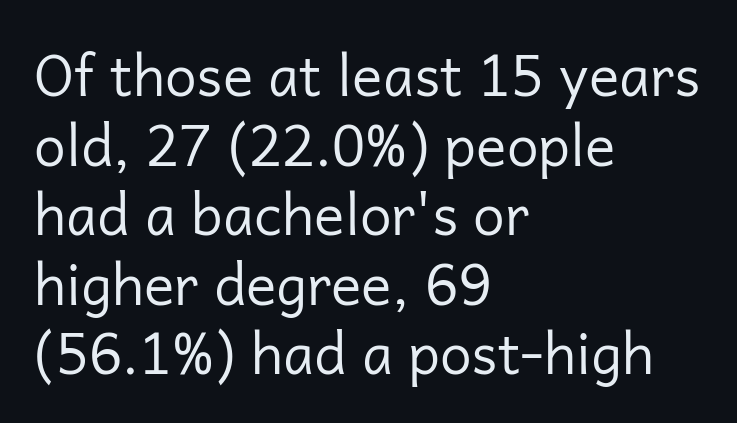
This rendering leaves character spacing at its baseline value. The strip under each line holds only bare page. No chunkiness to these letters — they're not bold. The characters display no serif detailing; their extremities are plain. Designer's note — italics off, roman on. A student would call this left alignment; a typographer would say flush left, rag right.
